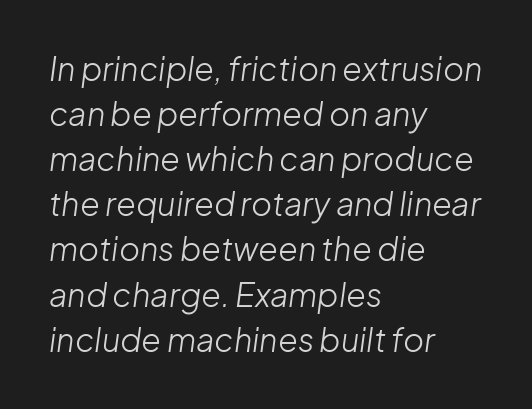
The image shows 32 px light type, italic (leaning right); set left-aligned, normal line spacing (1.41x), normal letter spacing, not underlined; low stroke contrast and a medium x-height.
